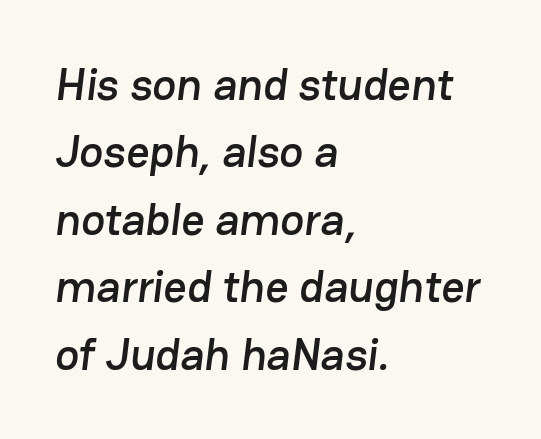
The rag falls on the right side of this text block. The letters carry no serifs — their stems end cleanly without finishing strokes. The space between consecutive lines is moderate. Each letter keeps its own natural width here, so spacing adapts to shape.
